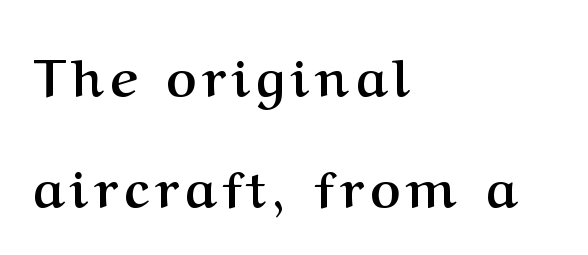
Stroke terminals: seriffed. Think of a printed novel: that variable character pitch is what you see here. A typesetter would mark this as roman, not italic. Whoever set this chose breathing room over compactness in the vertical rhythm. As a designer I'd log this as weight 700, bold.
